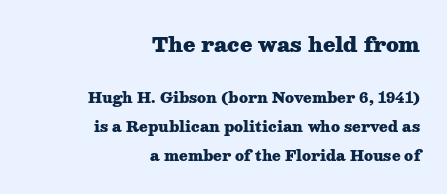
Q: Is the text bold? A: Yes.
Q: Is the text italic (slanted)? A: No, it is upright.
Q: Is the text underlined? A: No.
Q: How is the paragraph aligned? A: Right-aligned.
Q: Is the spacing between letters normal or unusually wide? A: Normal.
Q: Is the spacing between lines tight, normal or loose? A: Loose.
Q: Which block of text is set in a larger size, the first (top) or the second (bottom)? A: The first (top) one.
